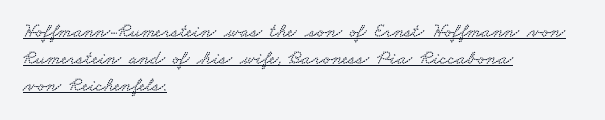
Q: Is the text underlined? A: Yes.
Q: How is the paragraph aligned? A: Left-aligned.
Q: Is the spacing between letters normal or unusually wide? A: Normal.
Q: Is the spacing between lines tight, normal or loose? A: Normal.
